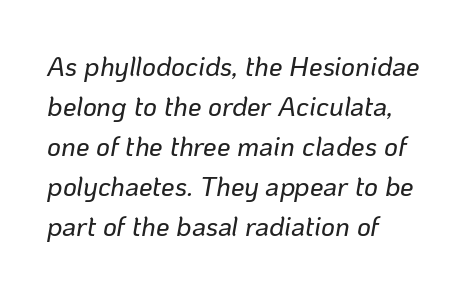
The image shows 27 px text type, italic (leaning right); set left-aligned, normal line spacing (1.48x), normal letter spacing, not underlined.
